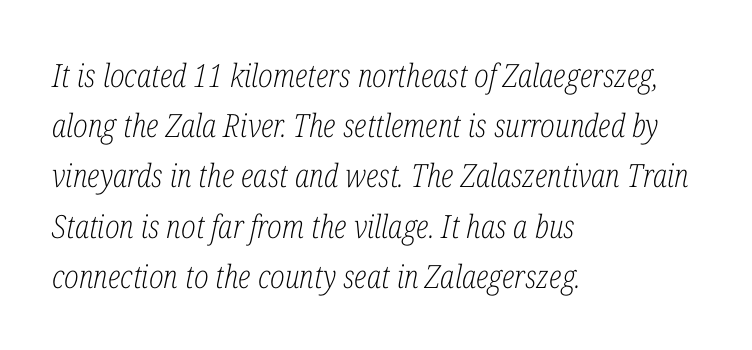
This sample has the flowing, uneven cadence of proportional lettering. Leading: standard. Horizontally, the lines are justified to the leading edge only. The foot of each line stays bare and open. Inter-character spacing is left at the font's built-in metrics.
